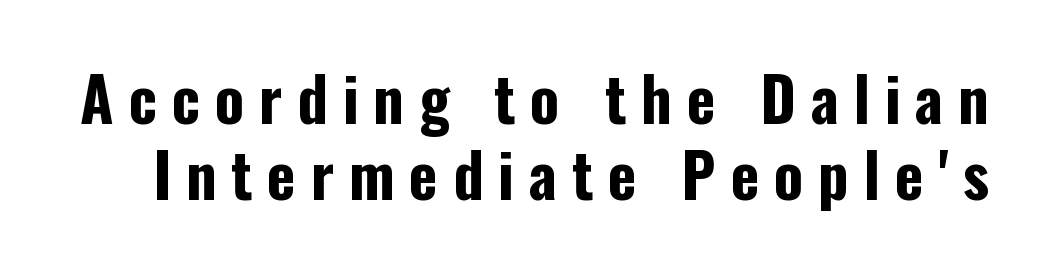
Q: Is the text bold? A: Yes.
Q: Is the text italic (slanted)? A: No, it is upright.
Q: Is the typeface a serif or a sans-serif typeface? A: Sans-serif.
Q: Is the text underlined? A: No.
Q: Is the spacing between letters normal or unusually wide? A: Unusually wide.
Q: Width (condensed, normal, or wide)? A: Condensed.
Q: Stroke contrast? A: Low.
Q: x-height? A: Medium.
Q: Monospaced? A: No.
